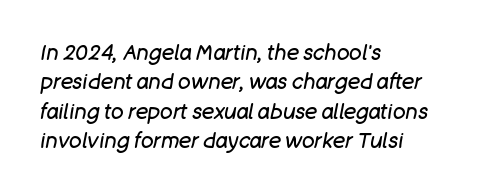
Caption: standard tracking, unaltered. Notice how the passage keeps a crisp vertical edge on the left only. Underlining? Definitely not there. Quick note: italic. Stems here are at most as thick as an everyday book face.
